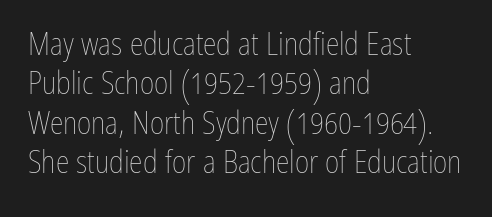
{"italic": "no", "bold": "no", "weight": "thin", "width": "condensed", "stroke_contrast": "low", "x_height": "medium", "monospaced": "no", "underline": "no", "align": "left", "line_spacing": "normal", "line_spacing_ratio": 1.27, "letter_spacing": "normal", "letter_spacing_em": 0.0, "glyph_px": 31}
